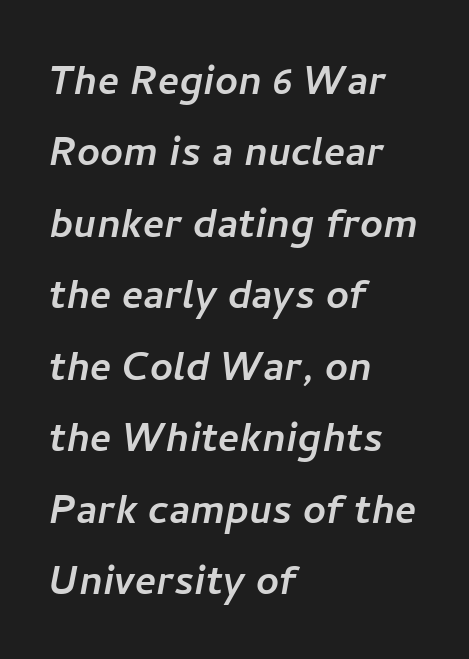
Glyph-to-glyph distance matches everyday printed text. This sample has the flowing, uneven cadence of proportional lettering. You can tell from the bare stems that sans-serif type was used. Honestly, the row spacing looks completely unremarkable. These lines are set flush left with a ragged right edge.
